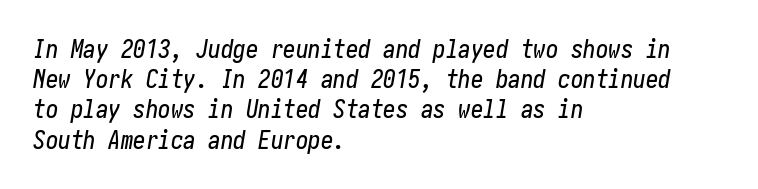
{"italic": "yes", "lean": "right", "slant_degrees": 10, "underline": "no", "align": "left", "line_spacing_ratio": 1.21, "letter_spacing": "normal", "letter_spacing_em": 0.0, "glyph_px": 25}
